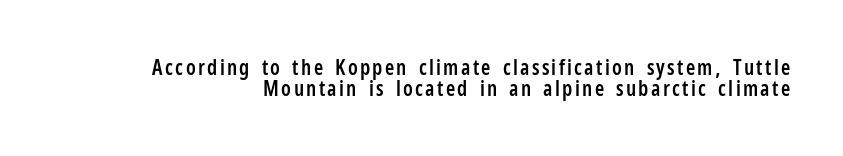
{"italic": "no", "bold": "semi", "underline": "no", "line_spacing": "tight", "line_spacing_ratio": 0.99, "glyph_px": 21}
